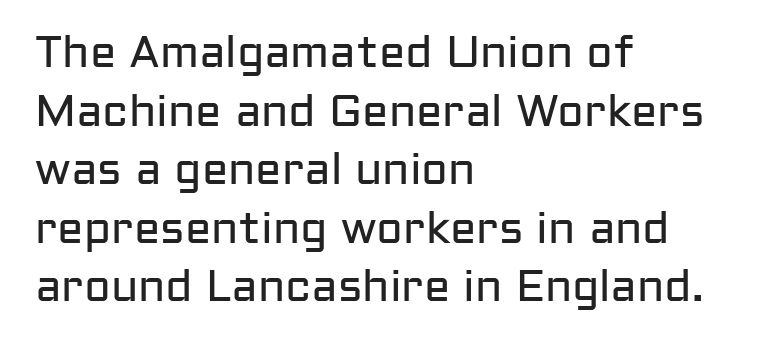
The image shows 44 px regular-weight sans-serif type, upright; set left-aligned, normal line spacing (1.33x), normal letter spacing, not underlined; low stroke contrast and a medium x-height.
